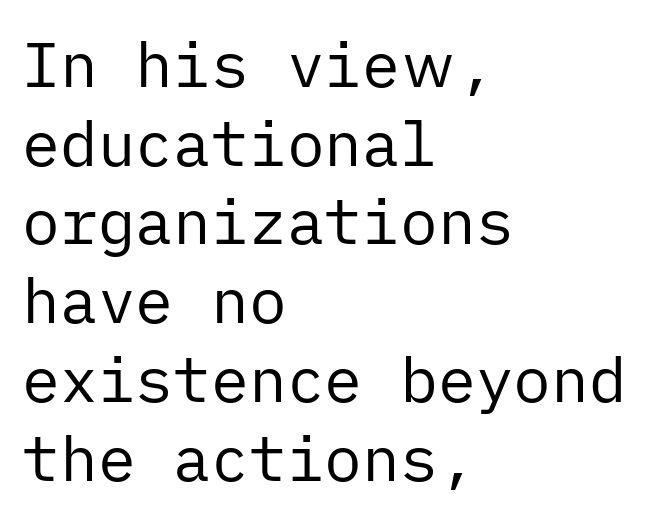
Q: Is the text bold? A: No.
Q: Is the text italic (slanted)? A: No, it is upright.
Q: Is the typeface a serif or a sans-serif typeface? A: Sans-serif.
Q: Is the text underlined? A: No.
Q: How is the paragraph aligned? A: Left-aligned.
Q: Is the spacing between letters normal or unusually wide? A: Normal.
Q: Is the spacing between lines tight, normal or loose? A: Normal.
Q: Width (condensed, normal, or wide)? A: Normal.
Q: Stroke contrast? A: Low.
Q: x-height? A: Medium.
